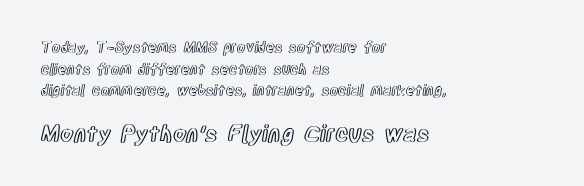
Q: Is the text italic (slanted)? A: Yes.
Q: Is the text underlined? A: No.
Q: How is the paragraph aligned? A: Left-aligned.
Q: Is the spacing between letters normal or unusually wide? A: Normal.
Q: Is the spacing between lines tight, normal or loose? A: Normal.
Q: Which block of text is set in a larger size, the first (top) or the second (bottom)? A: The second (bottom) one.
